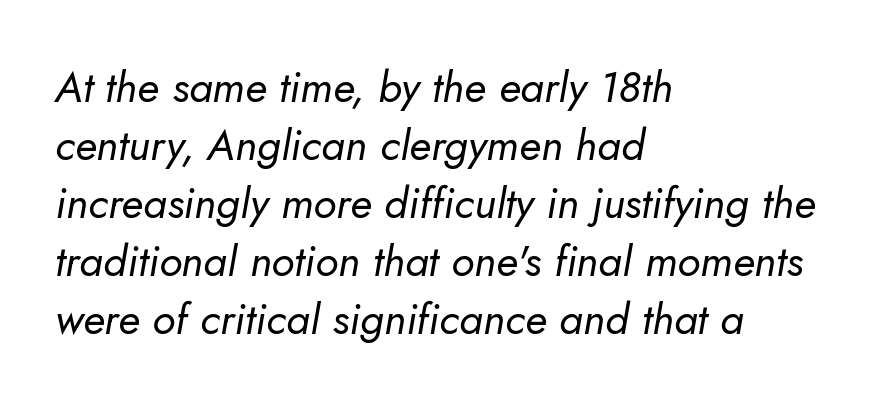
Q: Is the text bold? A: No.
Q: Is the text italic (slanted)? A: Yes, it leans right by about 5 degrees.
Q: Is the text underlined? A: No.
Q: How is the paragraph aligned? A: Left-aligned.
Q: Is the spacing between letters normal or unusually wide? A: Normal.
Q: Is the spacing between lines tight, normal or loose? A: Normal.
Q: Width (condensed, normal, or wide)? A: Normal.
Q: Stroke contrast? A: Low.
Q: x-height? A: Small.
Q: Monospaced? A: No.
